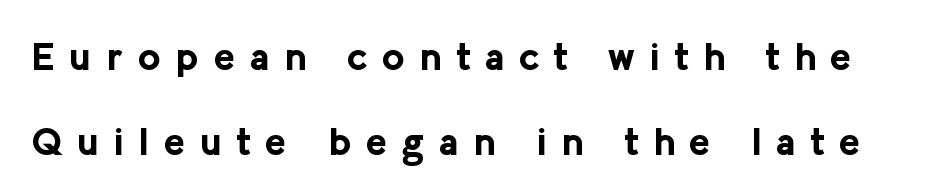
Q: Is the text bold? A: Yes.
Q: Is the text italic (slanted)? A: No, it is upright.
Q: Is the typeface a serif or a sans-serif typeface? A: Sans-serif.
Q: Is the text underlined? A: No.
Q: Is the spacing between letters normal or unusually wide? A: Unusually wide.
Q: Is the spacing between lines tight, normal or loose? A: Loose.
Q: Width (condensed, normal, or wide)? A: Normal.
Q: Stroke contrast? A: Low.
Q: x-height? A: Medium.
Q: Monospaced? A: No.
